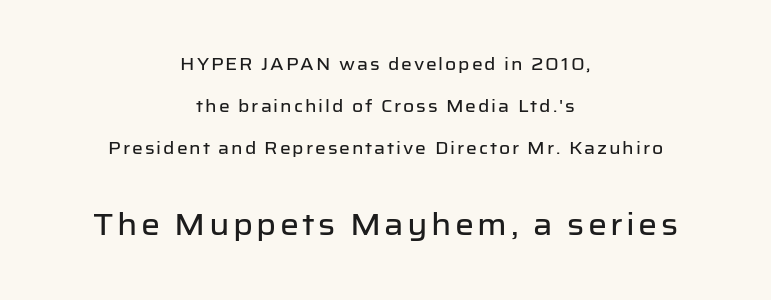
Q: Is the text italic (slanted)? A: No, it is upright.
Q: Is the typeface a serif or a sans-serif typeface? A: Sans-serif.
Q: Is the text underlined? A: No.
Q: How is the paragraph aligned? A: Centered.
Q: Is the spacing between lines tight, normal or loose? A: Loose.
Q: Which block of text is set in a larger size, the first (top) or the second (bottom)? A: The second (bottom) one.
Q: Width (condensed, normal, or wide)? A: Normal.
Q: Stroke contrast? A: Low.
Q: x-height? A: Medium.
Q: Monospaced? A: No.
